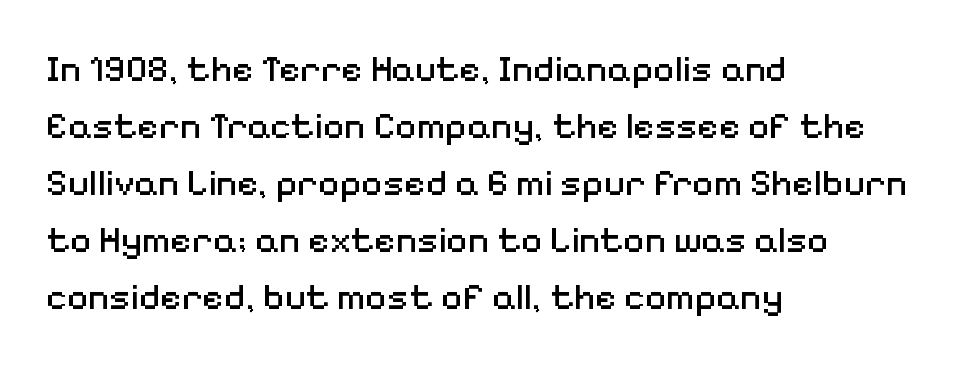
Q: Is the text bold? A: No.
Q: Is the text italic (slanted)? A: No, it is upright.
Q: Is the typeface a serif or a sans-serif typeface? A: Sans-serif.
Q: Is the text underlined? A: No.
Q: How is the paragraph aligned? A: Left-aligned.
Q: Is the spacing between letters normal or unusually wide? A: Normal.
Q: Is the spacing between lines tight, normal or loose? A: Normal.
Q: Width (condensed, normal, or wide)? A: Normal.
Q: Stroke contrast? A: Medium.
Q: x-height? A: Medium.
Q: Monospaced? A: No.
